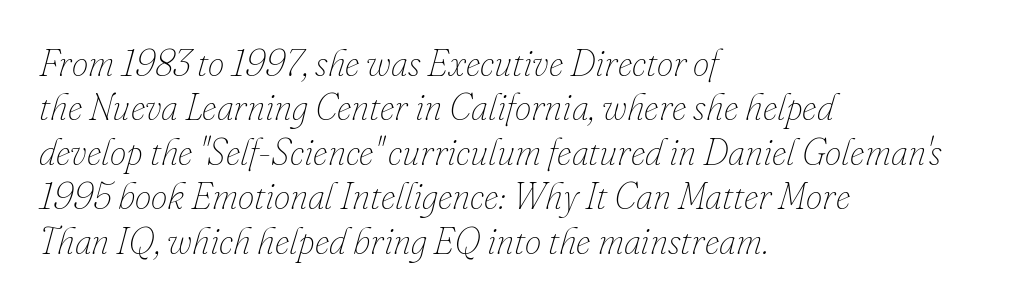
Q: Is the text bold? A: No.
Q: Is the text italic (slanted)? A: Yes, it leans right by about 16 degrees.
Q: Is the text underlined? A: No.
Q: How is the paragraph aligned? A: Left-aligned.
Q: Is the spacing between letters normal or unusually wide? A: Normal.
Q: Width (condensed, normal, or wide)? A: Normal.
Q: Stroke contrast? A: Low.
Q: x-height? A: Small.
Q: Monospaced? A: No.
